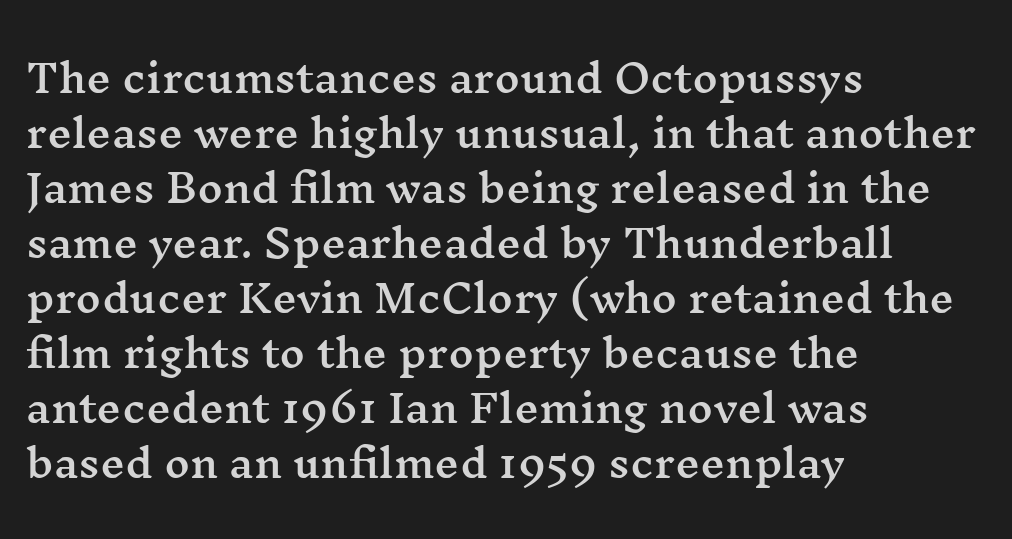
The image shows 39 px wide serif type, upright; set left-aligned, normal line spacing (1.41x), normal letter spacing, not underlined; medium stroke contrast and a medium x-height.
